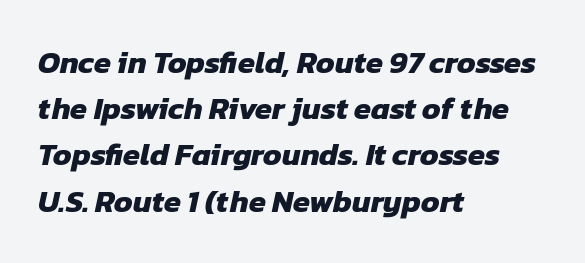
The image shows 31 px heavy sans-serif type; set left-aligned, normal line spacing (1.49x), normal letter spacing, not underlined; low stroke contrast and a medium x-height.
